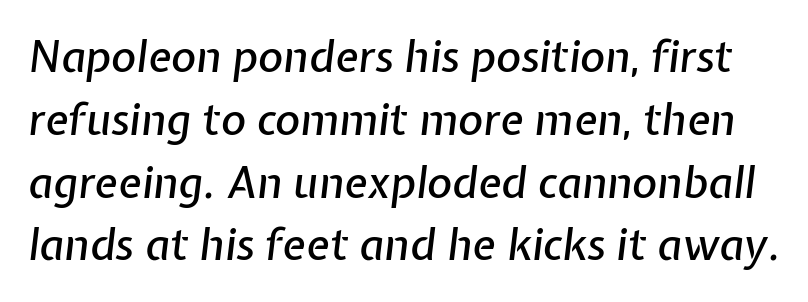
Regarding leading, the lines here are spaced in the standard way. These lines are rendered in a variable-pitch font. Slanted lettering throughout. A bare baseline throughout the passage. Here the glyphs are tracked normally, forming tight word shapes.
